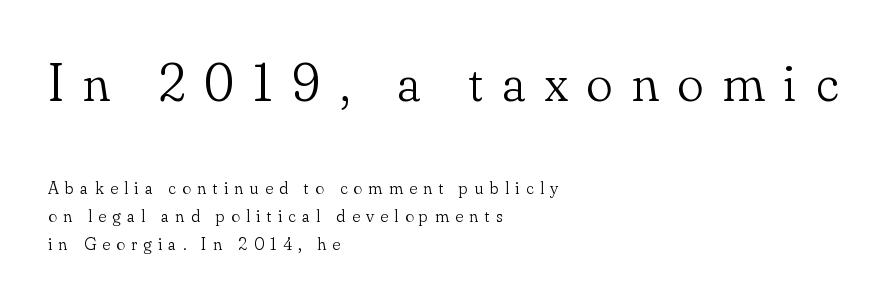
{"serif": "yes", "italic": "no", "bold": "no", "weight": "light", "width": "normal", "stroke_contrast": "low", "x_height": "small", "monospaced": "no", "underline": "no", "align": "left", "line_spacing": "normal", "line_spacing_ratio": 1.57, "letter_spacing": "wide", "letter_spacing_em": 0.36, "larger_block": "first", "size_ratio": 3.0, "glyph_px": 54}
